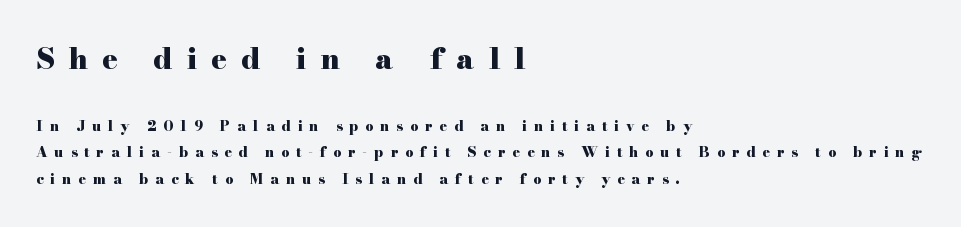
Chunky letters — that's bold for sure. Do the letters lean? They stand straight. Typeset ragged right — the left edge is the straight one. Tracking value appears strongly positive — letters spread wide. The vertical gap from one line to the next is large.
